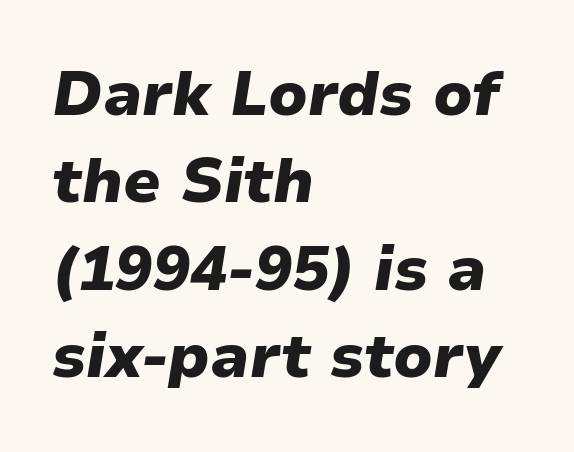
The image shows 62 px heavy type, italic (leaning right); set left-aligned, normal line spacing (1.41x), normal letter spacing, not underlined; low stroke contrast and a medium x-height.
